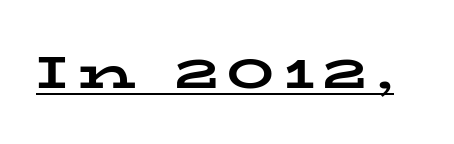
{"serif": "yes", "italic": "no", "bold": "yes", "weight": "bold", "width": "wide", "stroke_contrast": "low", "x_height": "medium", "monospaced": "no", "underline": "yes", "letter_spacing": "wide", "letter_spacing_em": 0.2, "glyph_px": 46}
